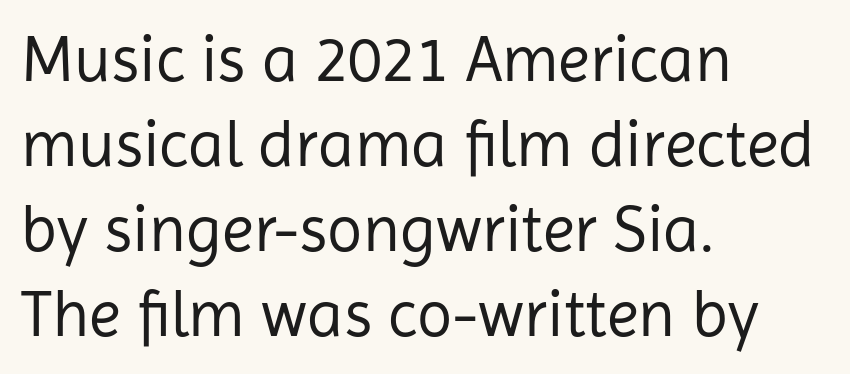
{"serif": "no", "italic": "no", "bold": "no", "weight": "regular", "width": "normal", "stroke_contrast": "low", "x_height": "medium", "monospaced": "no", "underline": "no", "align": "left", "line_spacing": "normal", "line_spacing_ratio": 1.31, "letter_spacing": "normal", "letter_spacing_em": 0.0, "glyph_px": 65}
